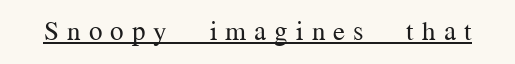
The image shows 27 px text type, upright; set unusually wide letter spacing (+0.3 em), underlined.
